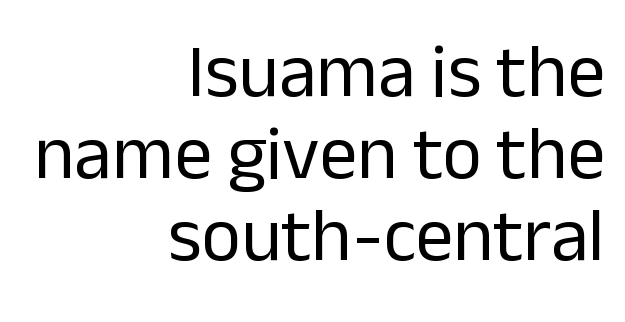
The baseline area is clear. These lines are set flush right with a ragged left edge. Does the leading feel generous? Not at all — it's pinched. Stroke mass is kept to a normal reading level or below. Nobody touched the tracking dial on this one. The face used here is proportionally spaced, like ordinary book or web type.
